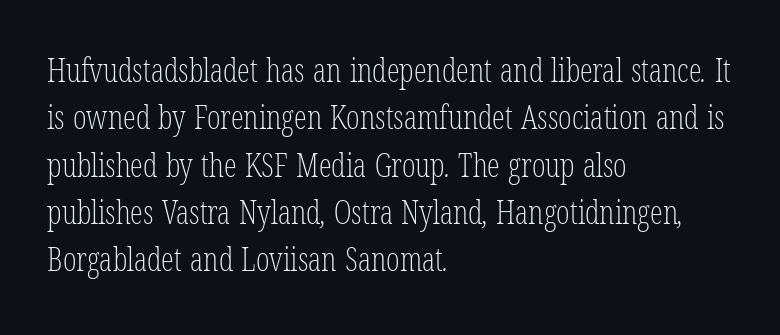
Q: Is the text bold? A: No.
Q: Is the typeface a serif or a sans-serif typeface? A: Serif.
Q: Is the text underlined? A: No.
Q: How is the paragraph aligned? A: Left-aligned.
Q: Is the spacing between letters normal or unusually wide? A: Normal.
Q: Is the spacing between lines tight, normal or loose? A: Normal.
Q: Width (condensed, normal, or wide)? A: Condensed.
Q: Stroke contrast? A: Low.
Q: x-height? A: Medium.
Q: Monospaced? A: No.
